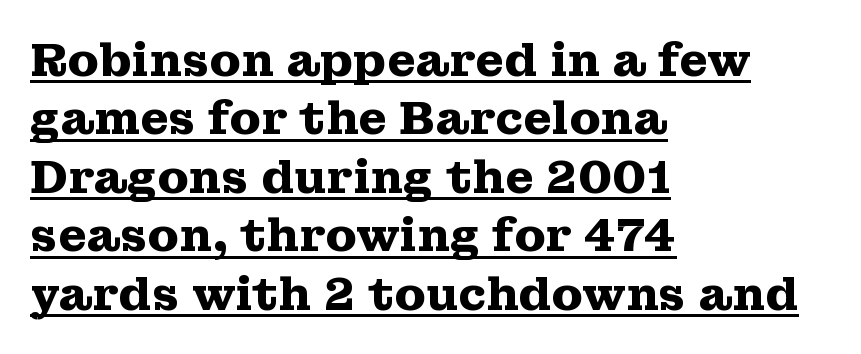
{"serif": "yes", "italic": "no", "bold": "yes", "weight": "heavy", "width": "wide", "stroke_contrast": "medium", "x_height": "medium", "monospaced": "no", "underline": "yes", "align": "left", "line_spacing": "normal", "line_spacing_ratio": 1.27, "letter_spacing": "normal", "letter_spacing_em": 0.0, "glyph_px": 46}
